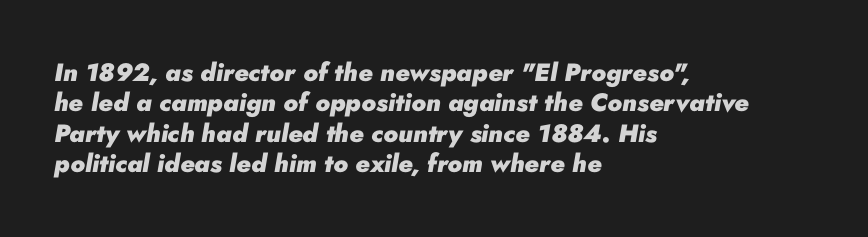
Short and long lines alike share a common starting point at left. A bare baseline throughout the passage. Is the type bold? Yes — the strokes are clearly thick and heavy. Italic: yes, the glyphs are oblique. You could call the tracking neutral — neither tight nor loose.
